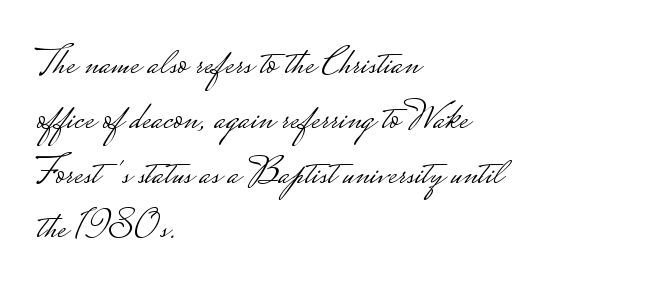
{"serif": "no", "bold": "no", "weight": "light", "width": "wide", "stroke_contrast": "low", "monospaced": "no", "underline": "no", "align": "left", "line_spacing": "normal", "line_spacing_ratio": 1.37, "letter_spacing": "normal", "letter_spacing_em": 0.0, "glyph_px": 40}
